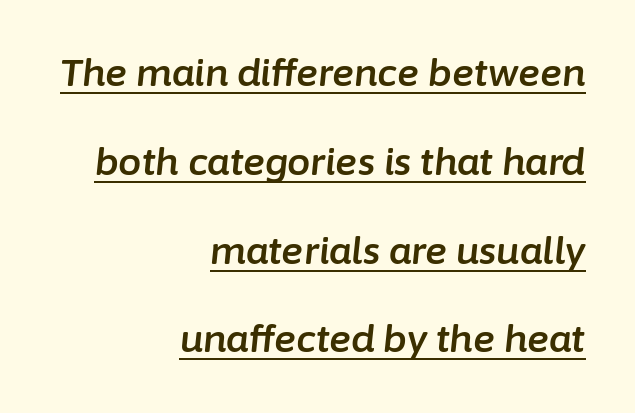
Q: Is the text italic (slanted)? A: Yes, it leans right by about 6 degrees.
Q: Is the text underlined? A: Yes.
Q: How is the paragraph aligned? A: Right-aligned.
Q: Is the spacing between letters normal or unusually wide? A: Normal.
Q: Is the spacing between lines tight, normal or loose? A: Loose.
Q: Width (condensed, normal, or wide)? A: Normal.
Q: Stroke contrast? A: Low.
Q: x-height? A: Medium.
Q: Monospaced? A: No.
